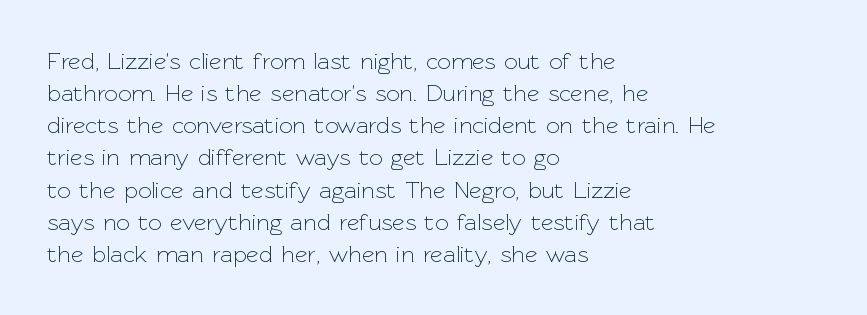
The image shows 24 px text type, upright; set left-aligned, normal line spacing (1.34x), normal letter spacing, not underlined.
